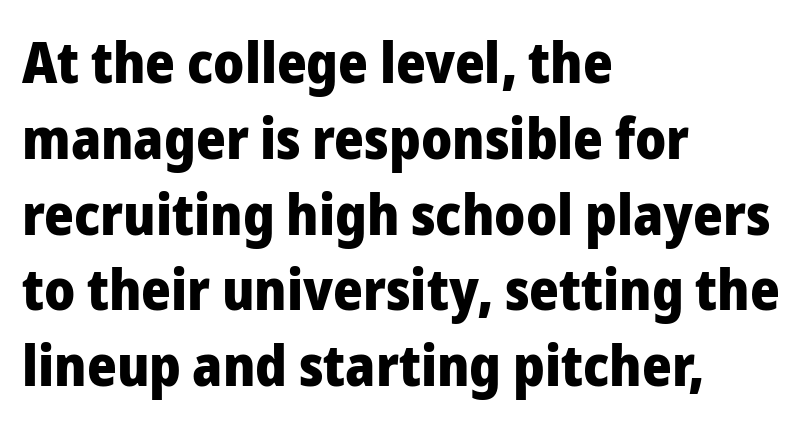
Unlike italic type, these characters show no tilt at all. Line starts are locked; line ends wander. Successive baselines arrive at the customary interval. Plain, unruled lines of type.
